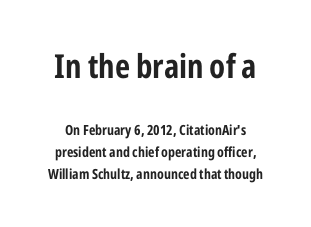
The image shows 33 px bold, condensed sans-serif type, upright; set normal line spacing (1.57x), normal letter spacing, not underlined; the first (top) block is 2.36x larger; low stroke contrast and a medium x-height.
